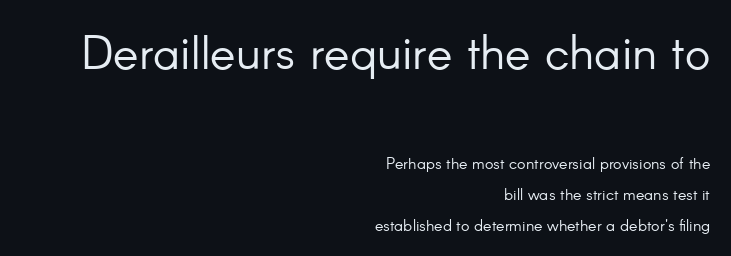
Q: Is the text bold? A: No.
Q: Is the text italic (slanted)? A: No, it is upright.
Q: Is the typeface a serif or a sans-serif typeface? A: Sans-serif.
Q: Is the text underlined? A: No.
Q: How is the paragraph aligned? A: Right-aligned.
Q: Is the spacing between letters normal or unusually wide? A: Normal.
Q: Is the spacing between lines tight, normal or loose? A: Loose.
Q: Which block of text is set in a larger size, the first (top) or the second (bottom)? A: The first (top) one.
Q: Width (condensed, normal, or wide)? A: Normal.
Q: Stroke contrast? A: Low.
Q: x-height? A: Small.
Q: Monospaced? A: No.
